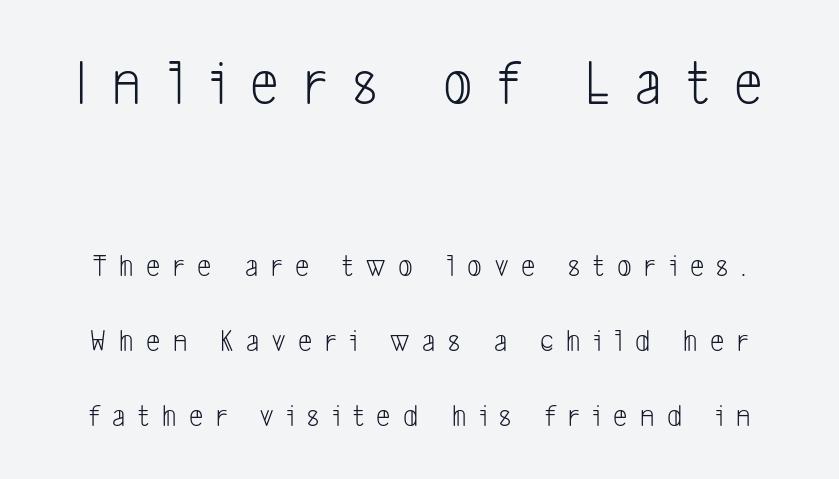
Nothing sits at the stroke ends, so this counts as sans-serif. Top chunk: large. Bottom chunk: small. Is there much room between lines? Yes — plenty of vertical air separates them. Tracking value appears strongly positive — letters spread wide. This reads as an unemphasized weight, regular at the heaviest. Underline: absent.
